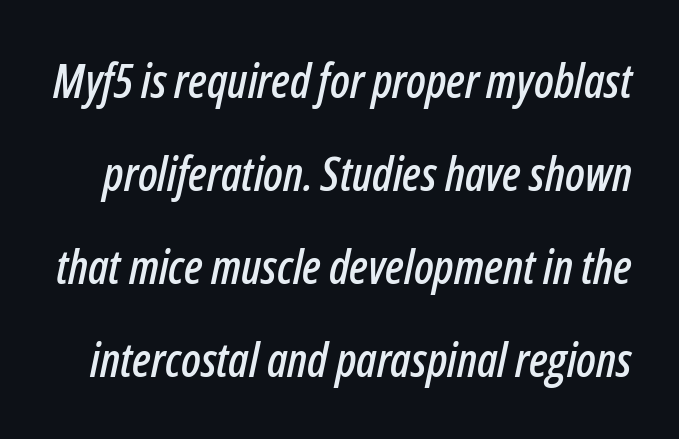
Q: Is the text italic (slanted)? A: Yes, it leans right by about 12 degrees.
Q: Is the text underlined? A: No.
Q: Is the spacing between letters normal or unusually wide? A: Normal.
Q: Is the spacing between lines tight, normal or loose? A: Loose.
Q: Width (condensed, normal, or wide)? A: Condensed.
Q: Stroke contrast? A: Low.
Q: x-height? A: Medium.
Q: Monospaced? A: No.
